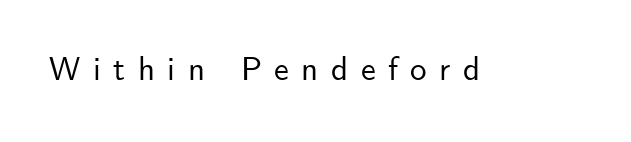
The image shows 33 px sans-serif type, upright; set unusually wide letter spacing (+0.38 em), not underlined; low stroke contrast and a small x-height.
